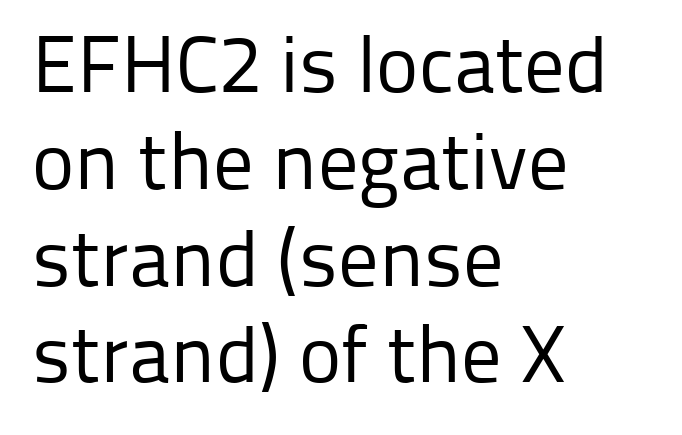
Q: Is the text bold? A: No.
Q: Is the text italic (slanted)? A: No, it is upright.
Q: Is the typeface a serif or a sans-serif typeface? A: Sans-serif.
Q: Is the text underlined? A: No.
Q: How is the paragraph aligned? A: Left-aligned.
Q: Is the spacing between letters normal or unusually wide? A: Normal.
Q: Width (condensed, normal, or wide)? A: Normal.
Q: Stroke contrast? A: Low.
Q: x-height? A: Medium.
Q: Monospaced? A: No.
